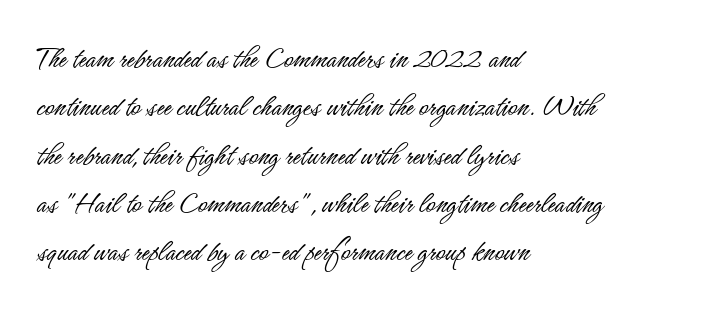
Clear beneath every line of the passage. Inter-character spacing is left at the font's built-in metrics. All the whitespace from short lines collects on the right. Baseline-to-baseline distance is the conventional proportion of letter height.
